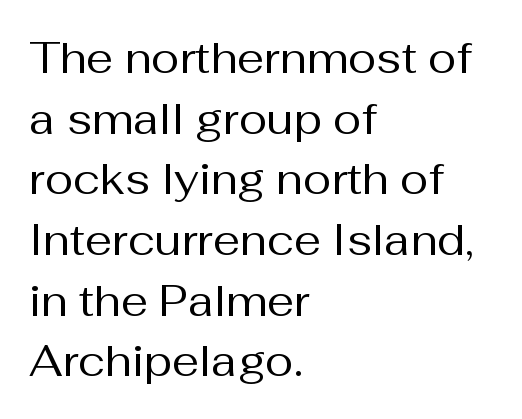
{"serif": "no", "italic": "no", "bold": "no", "weight": "regular", "width": "normal", "stroke_contrast": "medium", "x_height": "medium", "monospaced": "no", "underline": "no", "align": "left", "line_spacing": "normal", "line_spacing_ratio": 1.41, "letter_spacing": "normal", "letter_spacing_em": 0.0, "glyph_px": 43}
